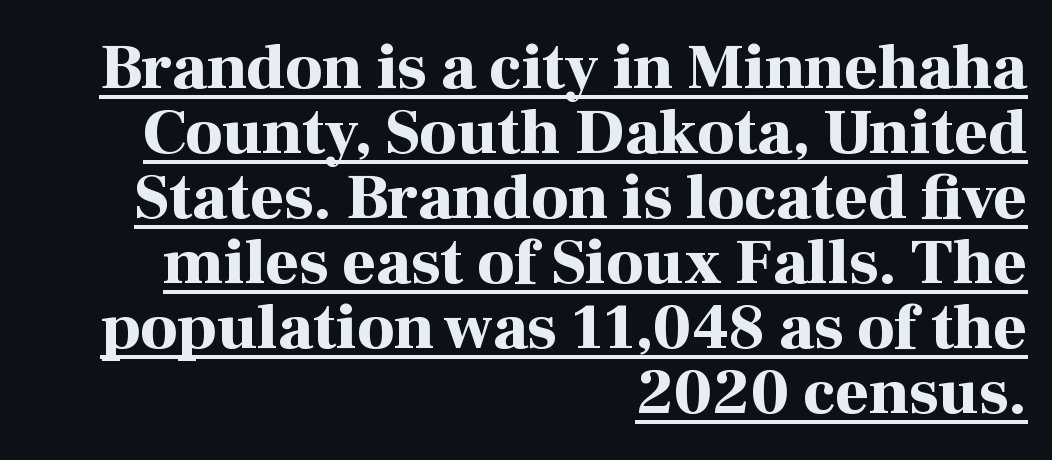
{"serif": "yes", "italic": "no", "bold": "yes", "weight": "bold", "width": "normal", "stroke_contrast": "high", "x_height": "medium", "monospaced": "no", "underline": "yes", "align": "right", "line_spacing": "tight", "line_spacing_ratio": 1.0, "letter_spacing": "normal", "letter_spacing_em": 0.0, "glyph_px": 65}
